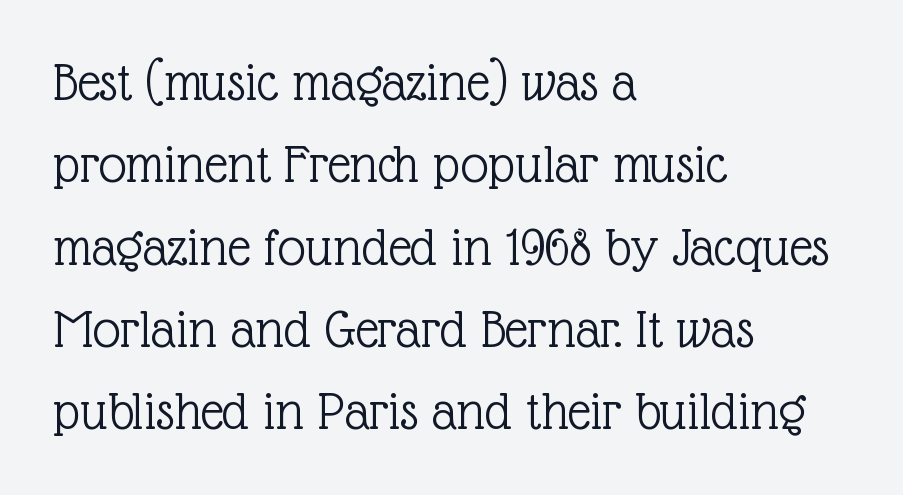
The ragged edge is on the right, which tells us the setting is flush left. The specimen omits any rule beneath the text block's lines. Character widths vary here, with narrow letters taking less room than wide ones. Stroke mass is kept to a normal reading level or below. Honestly, the row spacing looks completely unremarkable.
